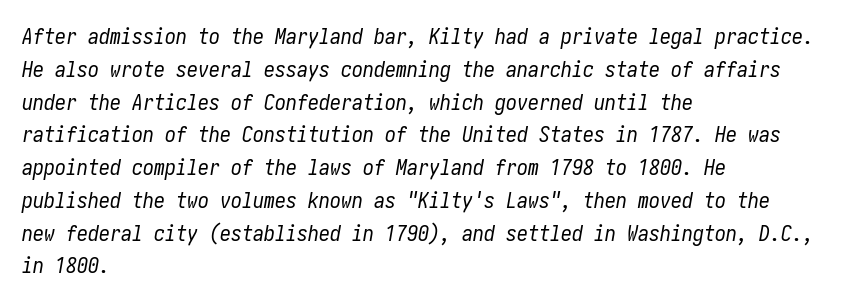
Is the stroke heavy? The answer is a plain regular-or-lighter. Words float on clear page, feet unadorned. Leading: standard. A typesetter would mark this as italic. The horizontal fit of the characters is conventional and even.
